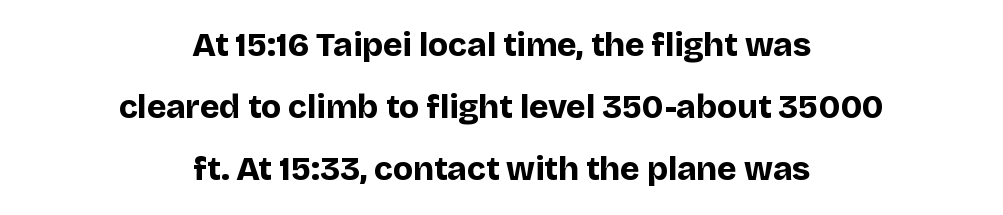
The image shows 33 px bold sans-serif type, upright; set centered, line spacing 1.88x, normal letter spacing, not underlined; low stroke contrast and a large x-height.
